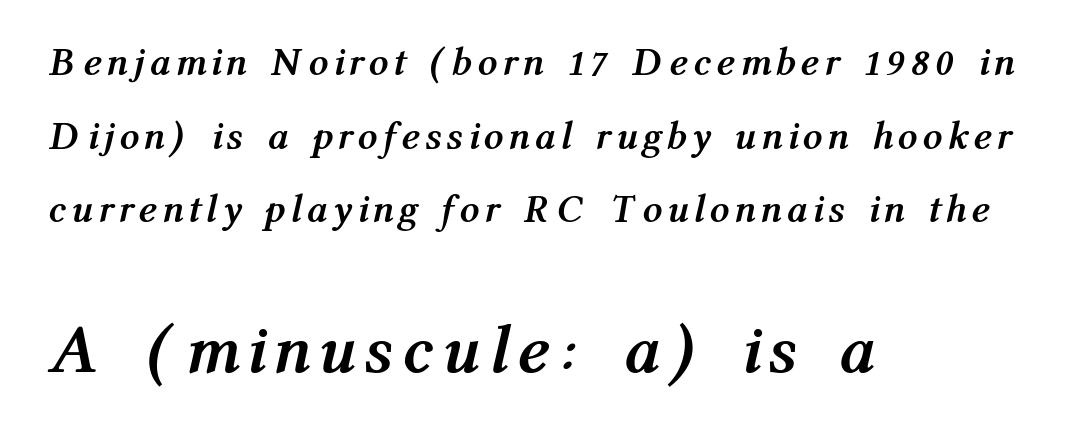
Q: Is the text bold? A: Yes.
Q: Is the text italic (slanted)? A: Yes, it leans right by about 12 degrees.
Q: Is the text underlined? A: No.
Q: How is the paragraph aligned? A: Left-aligned.
Q: Is the spacing between letters normal or unusually wide? A: Unusually wide.
Q: Which block of text is set in a larger size, the first (top) or the second (bottom)? A: The second (bottom) one.
Q: Width (condensed, normal, or wide)? A: Condensed.
Q: Stroke contrast? A: Medium.
Q: x-height? A: Medium.
Q: Monospaced? A: No.
